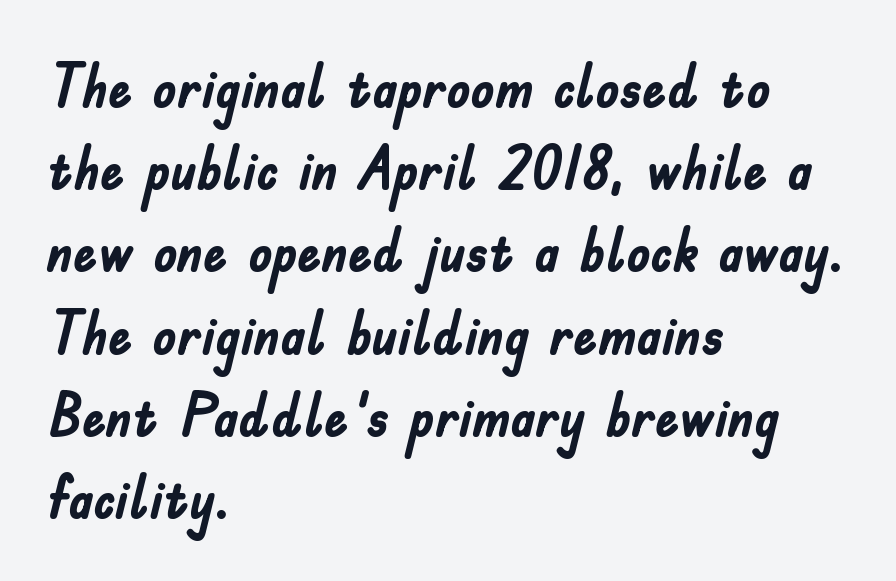
The image shows 60 px semibold, condensed sans-serif type; set left-aligned, normal line spacing (1.37x), normal letter spacing, not underlined; low stroke contrast and a small x-height.
